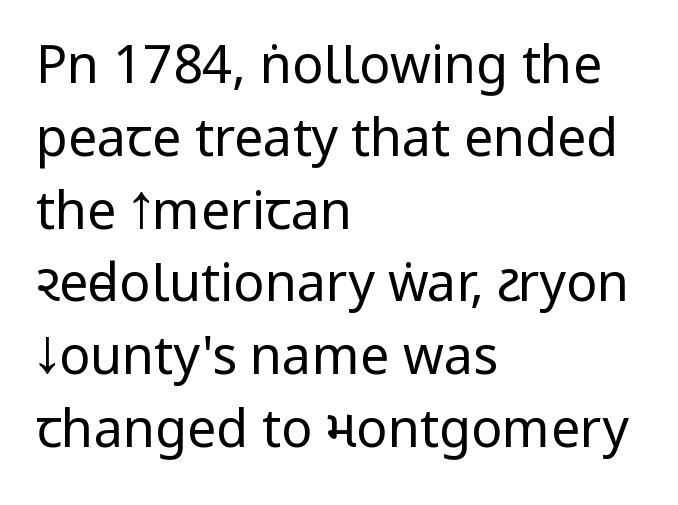
Q: Is the text bold? A: No.
Q: Is the text italic (slanted)? A: No, it is upright.
Q: Is the typeface a serif or a sans-serif typeface? A: Sans-serif.
Q: Is the text underlined? A: No.
Q: How is the paragraph aligned? A: Left-aligned.
Q: Is the spacing between letters normal or unusually wide? A: Normal.
Q: Is the spacing between lines tight, normal or loose? A: Normal.
Q: Width (condensed, normal, or wide)? A: Condensed.
Q: Stroke contrast? A: Low.
Q: x-height? A: Large.
Q: Monospaced? A: No.
